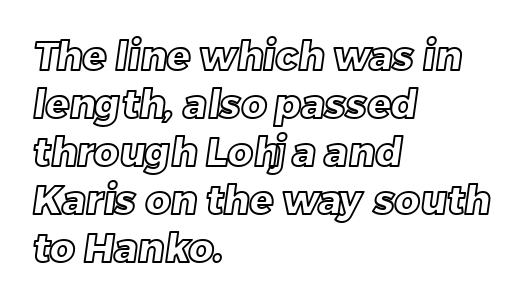
The image shows 39 px text type; set left-aligned, line spacing 1.23x, normal letter spacing, not underlined; a large x-height.
